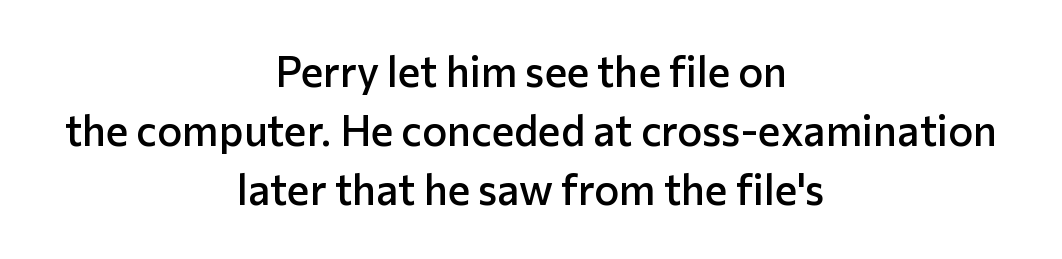
{"serif": "no", "italic": "no", "bold": "semi", "weight": "semibold", "width": "normal", "stroke_contrast": "low", "x_height": "medium", "monospaced": "no", "underline": "no", "align": "center", "line_spacing": "normal", "line_spacing_ratio": 1.41, "letter_spacing": "normal", "letter_spacing_em": 0.0, "glyph_px": 42}
